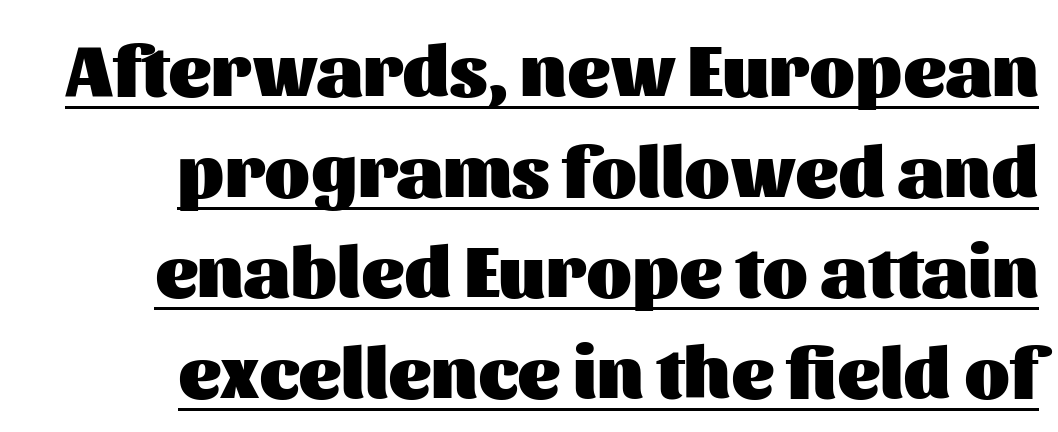
Compared with an ordinary text face, these strokes are far heavier — a full bold. Varying glyph widths throughout — classic text-font behaviour. A typesetter would call this leading conventional body-copy spacing. In terms of posture, this sample is upright.
